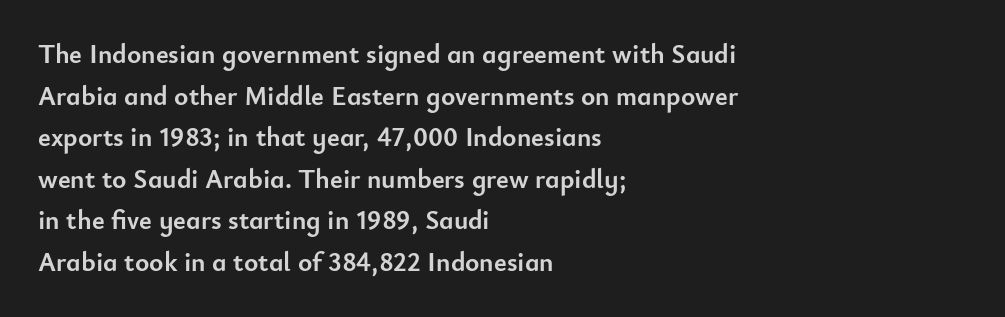
{"italic": "no", "bold": "yes", "underline": "no", "align": "left", "line_spacing": "normal", "line_spacing_ratio": 1.54, "letter_spacing": "normal", "letter_spacing_em": 0.0, "glyph_px": 27}
